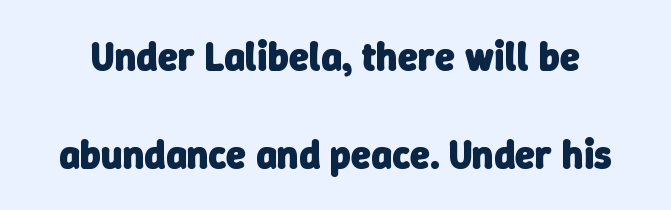
The image shows 40 px heavy sans-serif type; set loose line spacing (2.45x), normal letter spacing, not underlined; low stroke contrast and a medium x-height.
